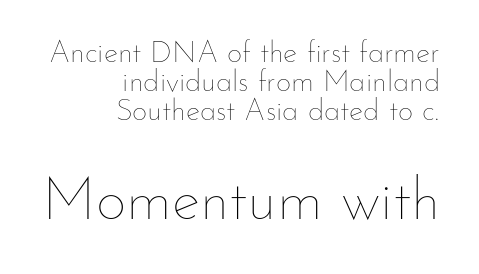
{"italic": "no", "bold": "no", "weight": "thin", "width": "normal", "stroke_contrast": "low", "x_height": "small", "monospaced": "no", "underline": "no", "align": "right", "line_spacing": "tight", "line_spacing_ratio": 0.97, "letter_spacing": "normal", "letter_spacing_em": 0.0, "larger_block": "second", "size_ratio": 2.0, "glyph_px": 60}
